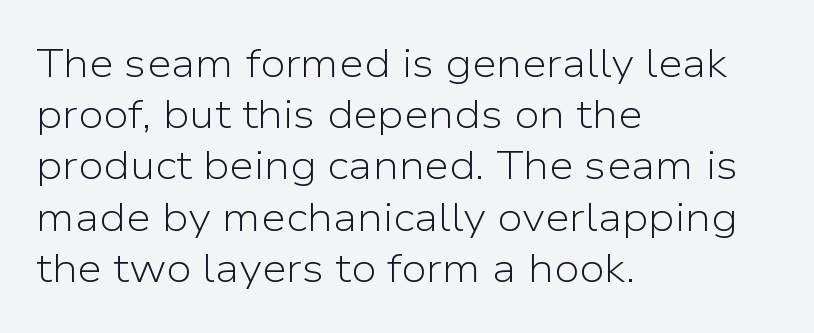
The image shows 40 px light sans-serif type, upright; set left-aligned, normal line spacing (1.28x), normal letter spacing, not underlined; low stroke contrast and a medium x-height.
